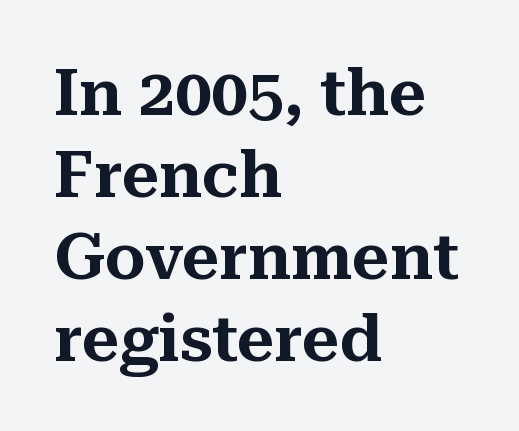
Serif or sans? Serif — the stroke terminals have little feet. No italicization has been applied; the sample stays upright. The passage shown is typed in a proportional face where columns would drift. This rendering features lettering with no underline.
